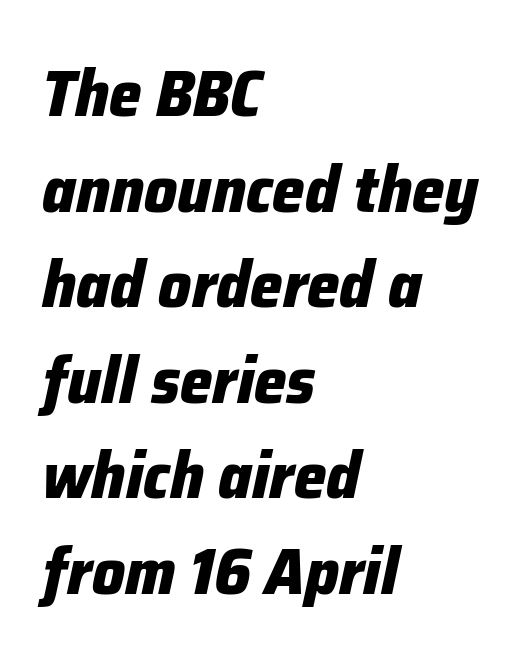
The image shows 65 px heavy type, italic (leaning right); set left-aligned, normal line spacing (1.47x), normal letter spacing, not underlined; low stroke contrast and a medium x-height.
